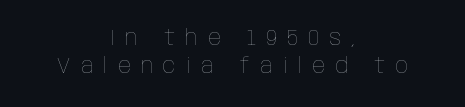
The image shows 21 px text type, upright; set centered, normal line spacing (1.33x), unusually wide letter spacing (+0.49 em), not underlined.
